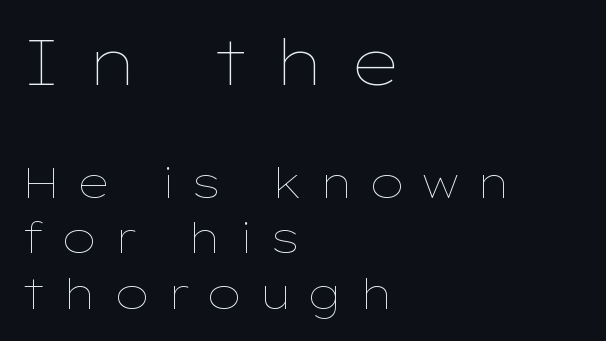
Quick note: underline off. Is this a fixed-width face? No — the glyphs have proportional, varying widths. Alignment: flush left. The lines sit at an ordinary, default distance from one another. The letters are spread apart with noticeably loose tracking.
